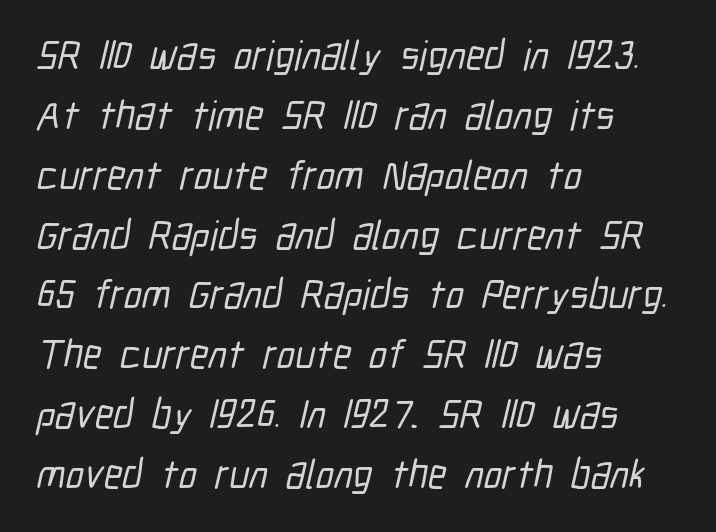
Q: Is the typeface a serif or a sans-serif typeface? A: Sans-serif.
Q: Is the text underlined? A: No.
Q: How is the paragraph aligned? A: Left-aligned.
Q: Is the spacing between letters normal or unusually wide? A: Normal.
Q: Is the spacing between lines tight, normal or loose? A: Normal.
Q: Width (condensed, normal, or wide)? A: Condensed.
Q: Stroke contrast? A: Low.
Q: x-height? A: Medium.
Q: Monospaced? A: No.
